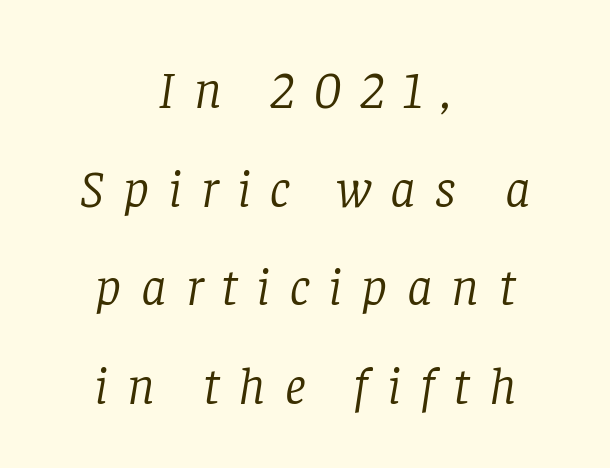
Think of a printed novel: that variable character pitch is what you see here. Every row of glyphs is offset so its center matches the block's center. Nobody drew a line under any word here. Loose tracking; the words dissolve into strings of separated letters.
